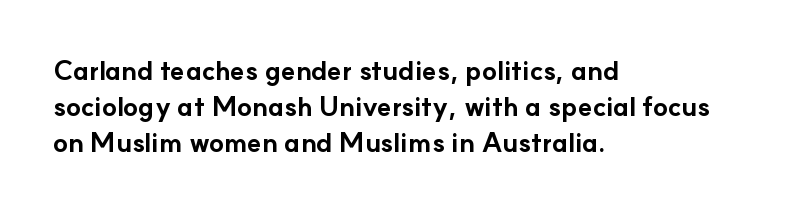
{"italic": "no", "bold": "yes", "underline": "no", "align": "left", "line_spacing": "normal", "line_spacing_ratio": 1.33, "letter_spacing": "normal", "letter_spacing_em": 0.0, "glyph_px": 27}
